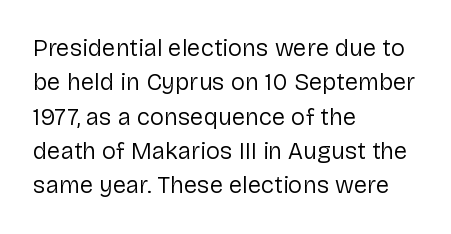
The image shows 24 px text type, upright; set left-aligned, normal line spacing (1.43x), normal letter spacing, not underlined.
